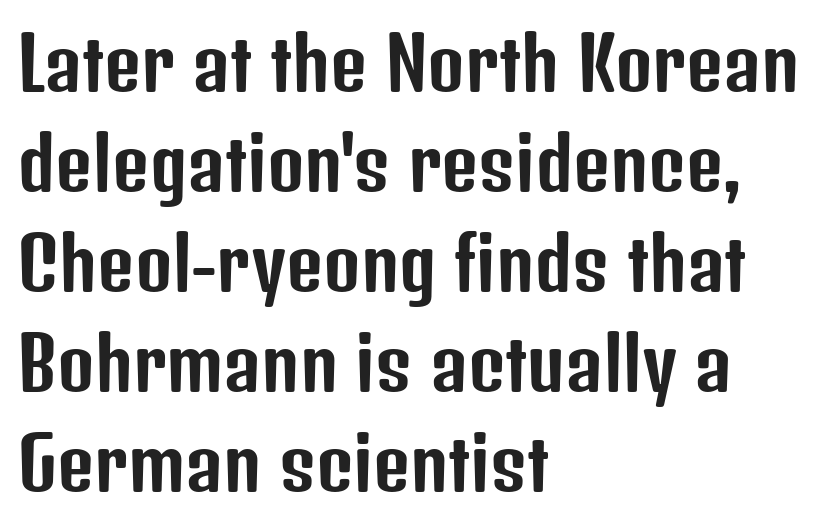
This sample keeps an unexceptional amount of space between lines. Letter spacing: default. Letterform terminals end flat and unadorned throughout the passage. Beneath every word, the page is bare.
